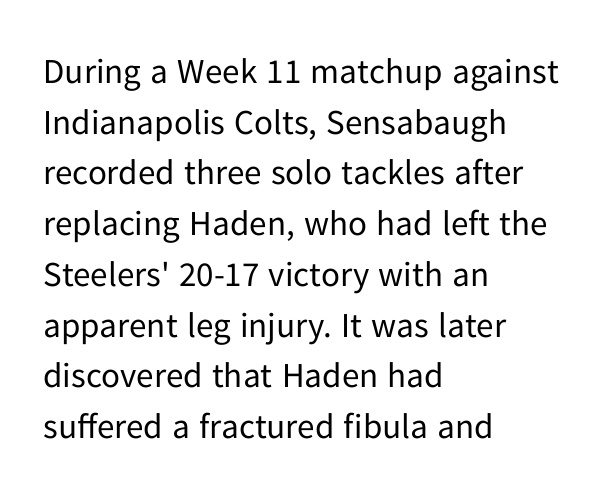
Q: Is the text bold? A: No.
Q: Is the text italic (slanted)? A: No, it is upright.
Q: Is the typeface a serif or a sans-serif typeface? A: Sans-serif.
Q: Is the text underlined? A: No.
Q: How is the paragraph aligned? A: Left-aligned.
Q: Is the spacing between letters normal or unusually wide? A: Normal.
Q: Is the spacing between lines tight, normal or loose? A: Normal.
Q: Width (condensed, normal, or wide)? A: Normal.
Q: Stroke contrast? A: Low.
Q: x-height? A: Medium.
Q: Monospaced? A: No.
